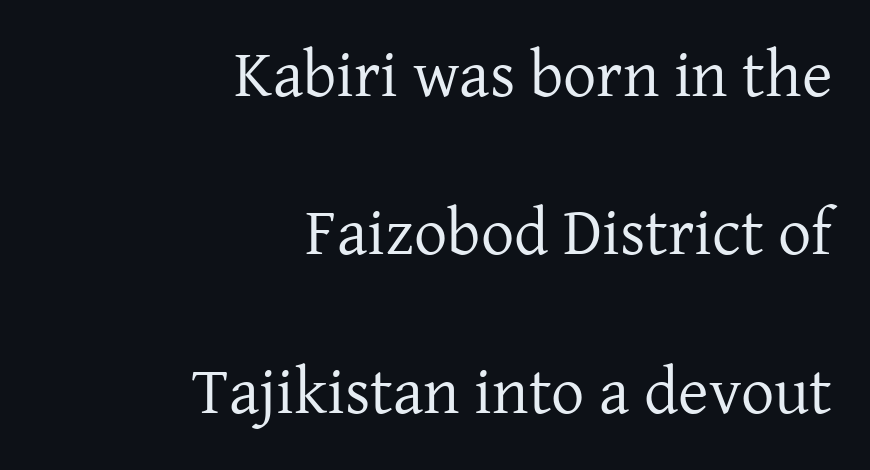
Posture: vertical. The letters carry serifs — small finishing strokes at the ends of their stems. Just letters on the line, the space beneath them empty. Glyph-to-glyph distance matches everyday printed text. Note the varied advance widths — an 'i' is clearly narrower than an 'm'.
